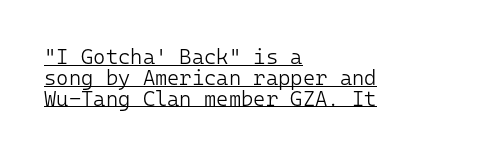
Q: Is the text bold? A: No.
Q: Is the text italic (slanted)? A: No, it is upright.
Q: Is the text underlined? A: Yes.
Q: How is the paragraph aligned? A: Left-aligned.
Q: Is the spacing between letters normal or unusually wide? A: Normal.
Q: Is the spacing between lines tight, normal or loose? A: Tight.
